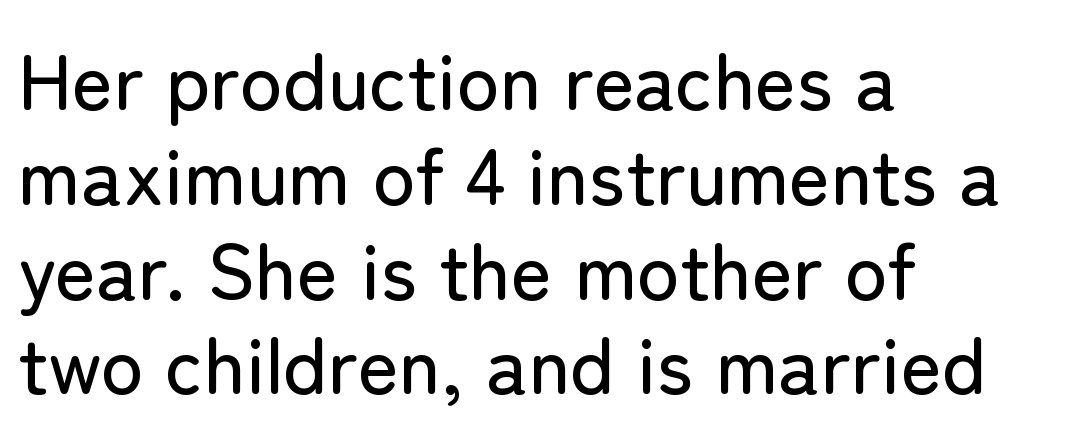
{"serif": "no", "italic": "no", "width": "normal", "stroke_contrast": "low", "x_height": "medium", "monospaced": "no", "underline": "no", "align": "left", "line_spacing_ratio": 1.2, "letter_spacing": "normal", "letter_spacing_em": 0.0, "glyph_px": 79}
